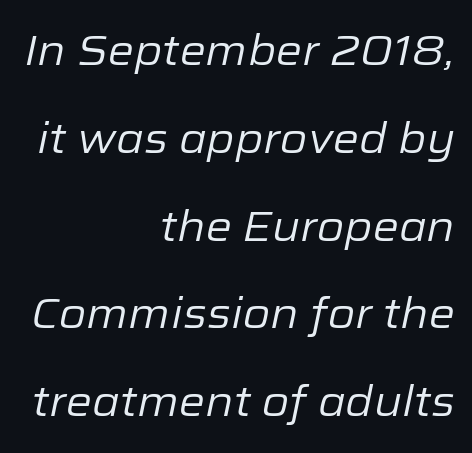
{"italic": "yes", "lean": "right", "slant_degrees": 12, "bold": "no", "weight": "regular", "width": "normal", "stroke_contrast": "low", "x_height": "medium", "monospaced": "no", "underline": "no", "align": "right", "line_spacing": "loose", "line_spacing_ratio": 2.09, "letter_spacing": "normal", "letter_spacing_em": 0.0, "glyph_px": 42}
